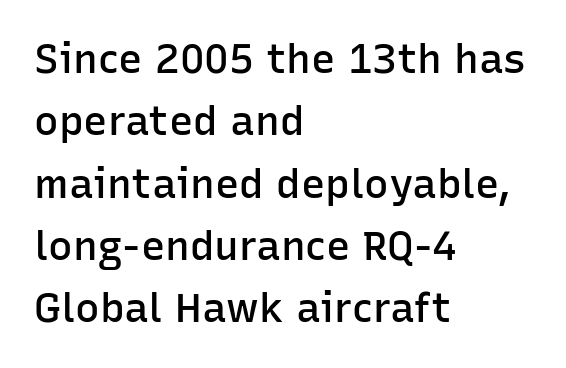
{"serif": "no", "italic": "no", "bold": "semi", "weight": "semibold", "width": "normal", "stroke_contrast": "low", "x_height": "medium", "monospaced": "no", "underline": "no", "align": "left", "line_spacing": "normal", "line_spacing_ratio": 1.52, "letter_spacing": "normal", "letter_spacing_em": 0.0, "glyph_px": 41}
